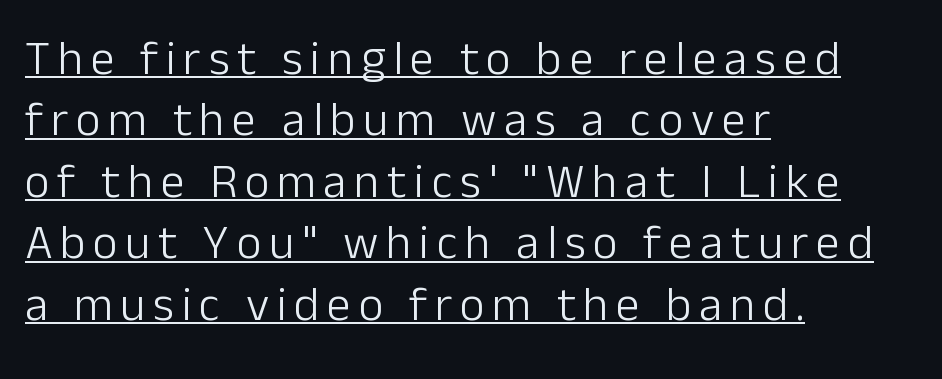
This is roman type, the default non-slanted kind. Casual observation: everything's shoved over to the left. Underlined type. The vertical gap from one line to the next is medium. Stroke thickness stays within the range of a standard reading face or lighter.
